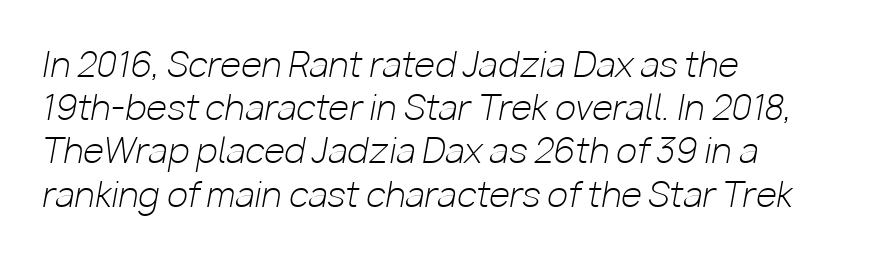
Glance below the letters and you will spot only blank space. Inter-character spacing is left at the font's built-in metrics. Is this a heavy cut? Hardly; it is regular or lighter. The face used here is proportionally spaced, like ordinary book or web type. Italic? Definitely — the glyphs are oblique.
